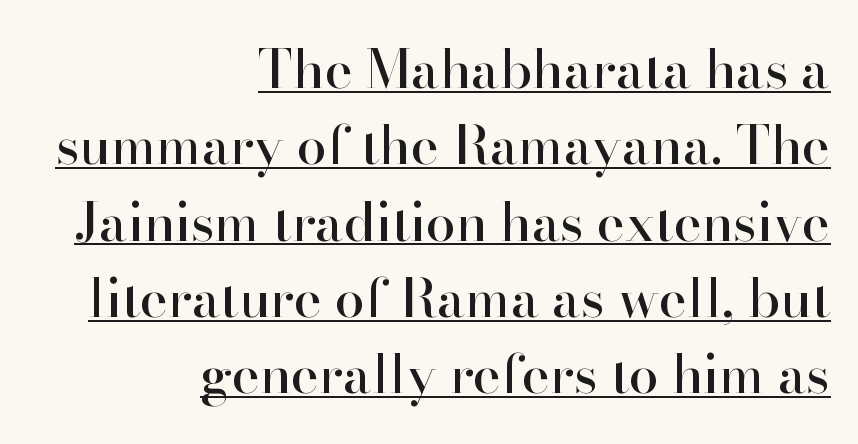
The image shows 53 px serif type, upright; set right-aligned, normal line spacing (1.44x), normal letter spacing, underlined; high stroke contrast and a small x-height.
